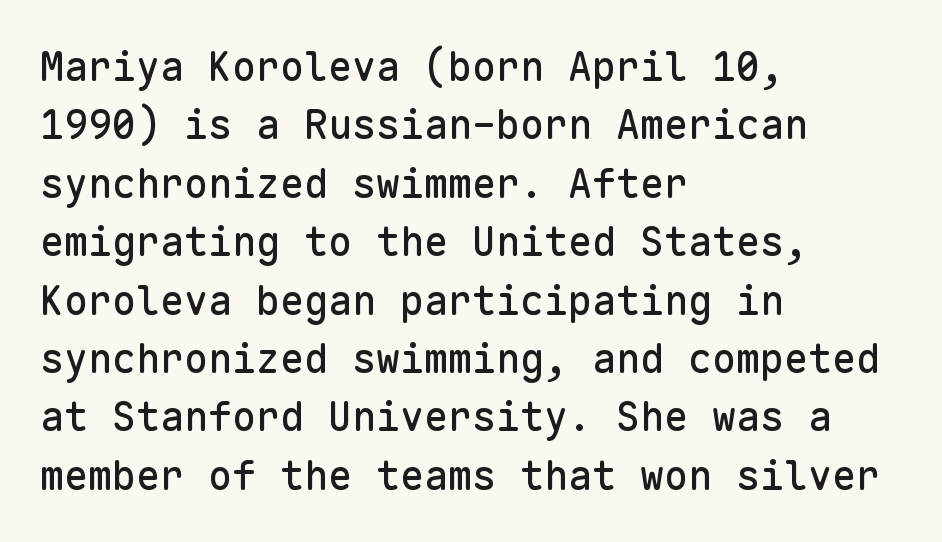
Q: Is the text italic (slanted)? A: No, it is upright.
Q: Is the typeface a serif or a sans-serif typeface? A: Sans-serif.
Q: Is the text underlined? A: No.
Q: How is the paragraph aligned? A: Left-aligned.
Q: Is the spacing between letters normal or unusually wide? A: Normal.
Q: Is the spacing between lines tight, normal or loose? A: Normal.
Q: Width (condensed, normal, or wide)? A: Normal.
Q: Stroke contrast? A: Low.
Q: x-height? A: Medium.
Q: Monospaced? A: Yes.
